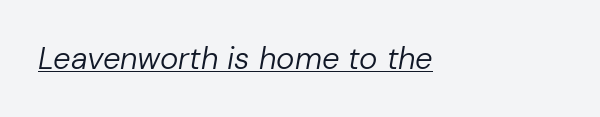
Q: Is the text bold? A: No.
Q: Is the text italic (slanted)? A: Yes, it leans right by about 10 degrees.
Q: Is the text underlined? A: Yes.
Q: Is the spacing between letters normal or unusually wide? A: Normal.
Q: Width (condensed, normal, or wide)? A: Normal.
Q: Stroke contrast? A: Low.
Q: x-height? A: Medium.
Q: Monospaced? A: No.
